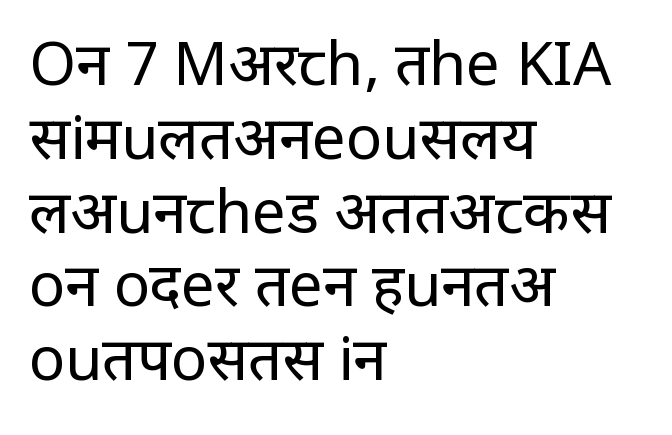
The image shows 60 px regular-weight, condensed sans-serif type, upright; set left-aligned, line spacing 1.23x, normal letter spacing, not underlined; low stroke contrast and a large x-height.
